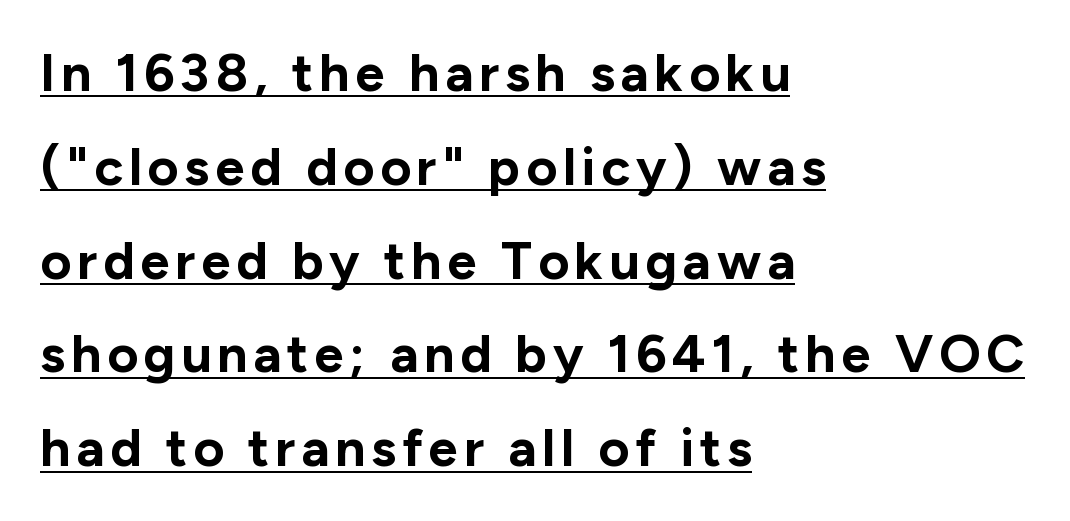
The image shows 53 px bold sans-serif type, upright; set left-aligned, line spacing 1.77x, underlined; low stroke contrast and a medium x-height.
